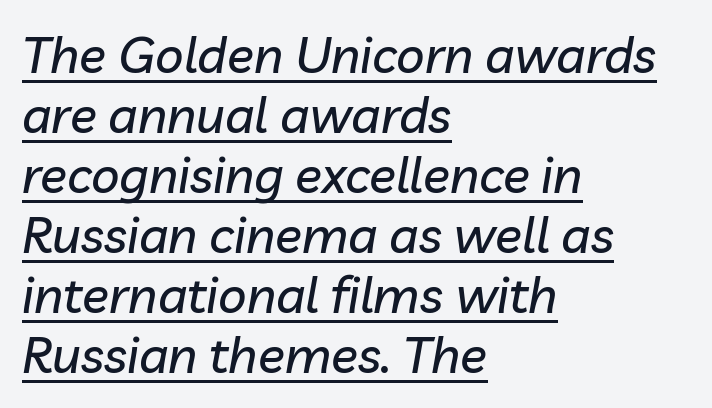
These lines keep a tight, regular rhythm from letter to letter. The words here are underlined. Looks like regular typesetting: each glyph gets only the width it needs. Posture: slanted. The compositor pushed each line to the left boundary.
